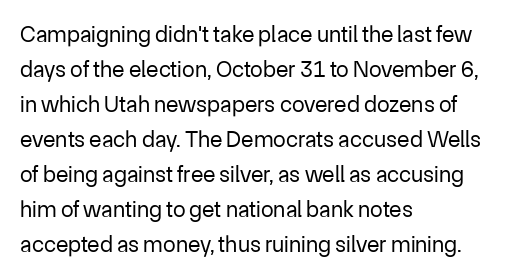
Q: Is the text bold? A: No.
Q: Is the text italic (slanted)? A: No, it is upright.
Q: Is the text underlined? A: No.
Q: How is the paragraph aligned? A: Left-aligned.
Q: Is the spacing between letters normal or unusually wide? A: Normal.
Q: Is the spacing between lines tight, normal or loose? A: Normal.
